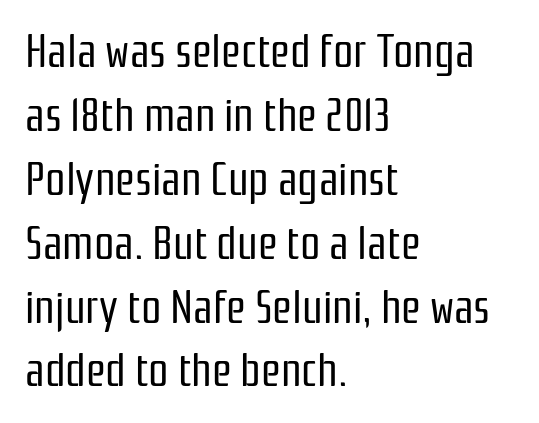
Q: Is the text bold? A: No.
Q: Is the text italic (slanted)? A: No, it is upright.
Q: Is the typeface a serif or a sans-serif typeface? A: Sans-serif.
Q: Is the text underlined? A: No.
Q: How is the paragraph aligned? A: Left-aligned.
Q: Is the spacing between letters normal or unusually wide? A: Normal.
Q: Is the spacing between lines tight, normal or loose? A: Normal.
Q: Width (condensed, normal, or wide)? A: Condensed.
Q: Stroke contrast? A: Low.
Q: x-height? A: Medium.
Q: Monospaced? A: No.
